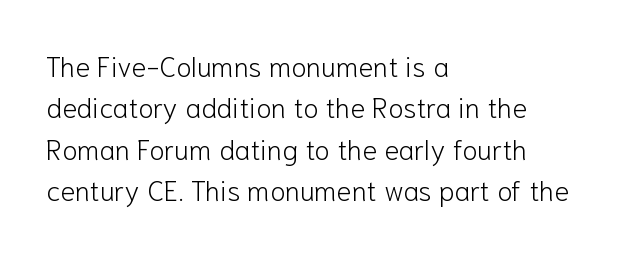
{"serif": "no", "italic": "no", "bold": "no", "weight": "light", "width": "normal", "stroke_contrast": "low", "x_height": "medium", "monospaced": "no", "underline": "no", "align": "left", "line_spacing": "normal", "line_spacing_ratio": 1.48, "letter_spacing": "normal", "letter_spacing_em": 0.0, "glyph_px": 28}
